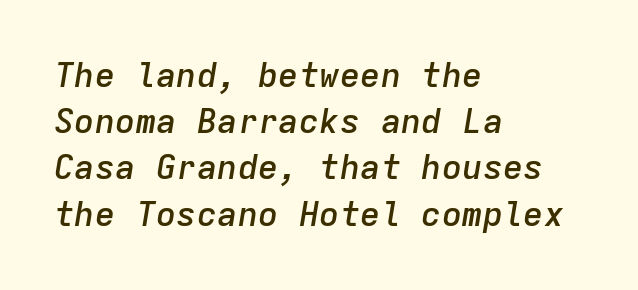
{"italic": "yes", "lean": "right", "slant_degrees": 9, "bold": "semi", "weight": "semibold", "width": "normal", "stroke_contrast": "low", "x_height": "medium", "monospaced": "yes", "underline": "no", "align": "left", "line_spacing": "normal", "line_spacing_ratio": 1.36, "letter_spacing": "normal", "letter_spacing_em": 0.0, "glyph_px": 34}
